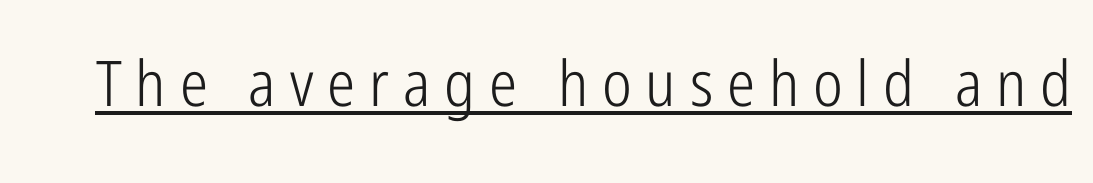
{"serif": "no", "italic": "no", "bold": "no", "weight": "light", "width": "condensed", "stroke_contrast": "low", "x_height": "medium", "monospaced": "no", "underline": "yes", "letter_spacing": "wide", "letter_spacing_em": 0.22, "glyph_px": 63}
